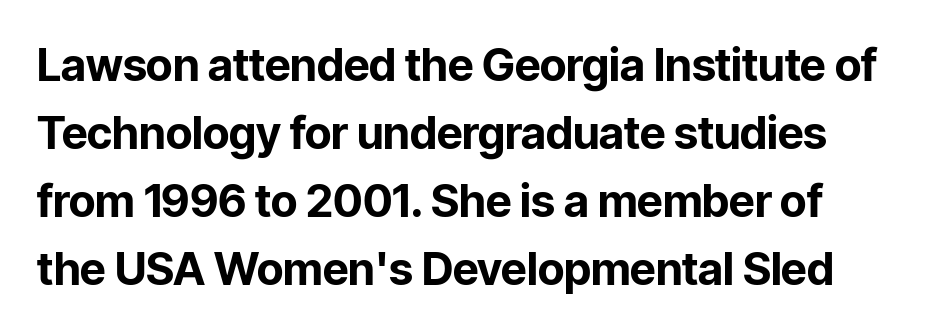
{"serif": "no", "italic": "no", "bold": "yes", "weight": "bold", "width": "normal", "stroke_contrast": "low", "x_height": "medium", "monospaced": "no", "underline": "no", "line_spacing": "normal", "line_spacing_ratio": 1.51, "letter_spacing": "normal", "letter_spacing_em": 0.0, "glyph_px": 45}
